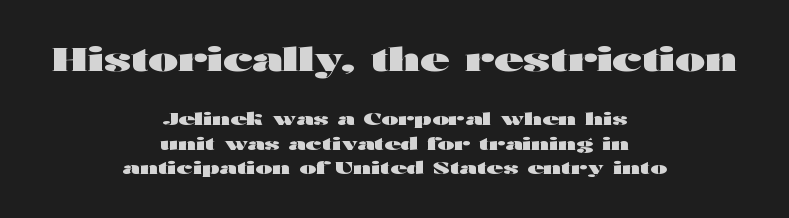
The image shows 32 px heavy, wide type, upright; set centered, normal line spacing (1.36x), normal letter spacing, not underlined; the first (top) block is 1.78x larger; high stroke contrast and a medium x-height.
